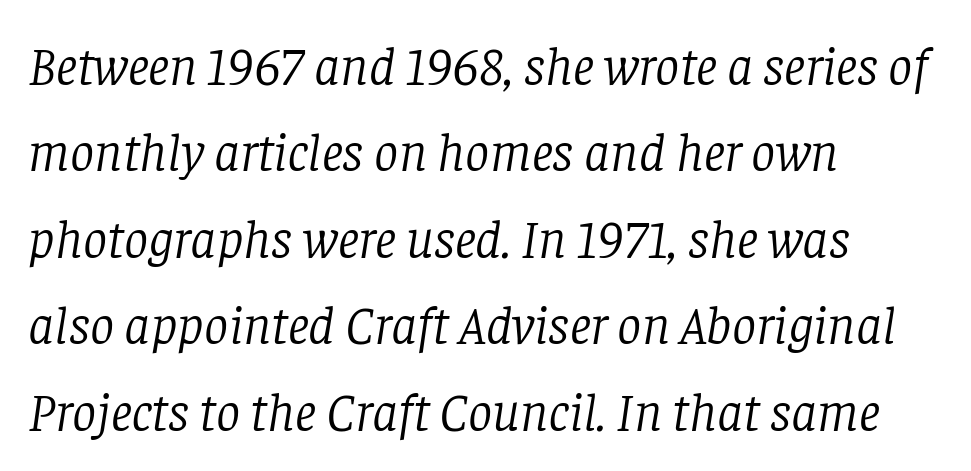
{"serif": "yes", "italic": "yes", "lean": "right", "slant_degrees": 8, "bold": "no", "weight": "light", "width": "normal", "stroke_contrast": "low", "x_height": "large", "monospaced": "no", "underline": "no", "align": "left", "line_spacing": "normal", "line_spacing_ratio": 1.6, "letter_spacing": "normal", "letter_spacing_em": 0.0, "glyph_px": 54}
